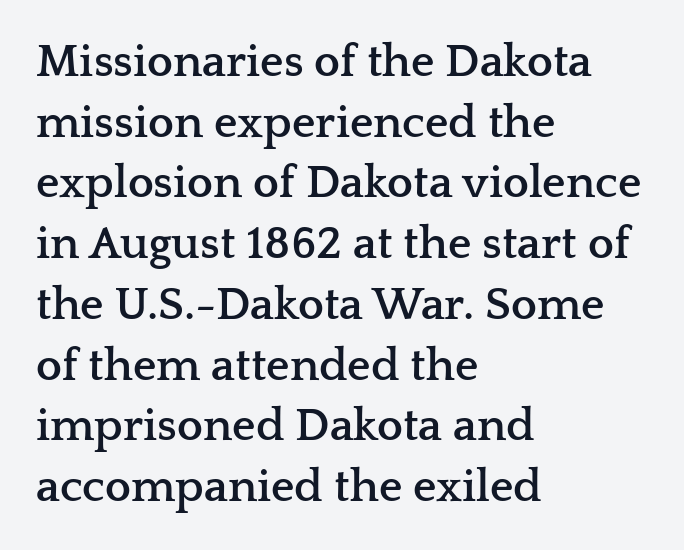
Characters follow at the spacing the type designer built in. The paragraph shown leans on its left margin. Its strokes are broad and dark, the hallmark of bold type. You could not count columns in this text — the font is proportionally spaced.
